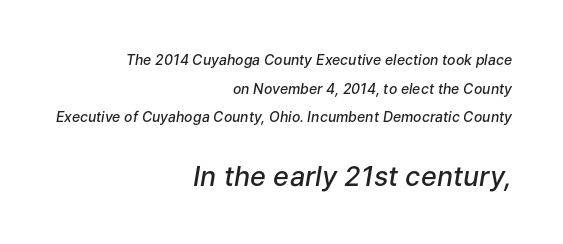
Q: Is the text bold? A: Semi-bold.
Q: Is the text italic (slanted)? A: Yes, it leans right by about 9 degrees.
Q: Is the text underlined? A: No.
Q: How is the paragraph aligned? A: Right-aligned.
Q: Is the spacing between letters normal or unusually wide? A: Normal.
Q: Is the spacing between lines tight, normal or loose? A: Loose.
Q: Which block of text is set in a larger size, the first (top) or the second (bottom)? A: The second (bottom) one.
